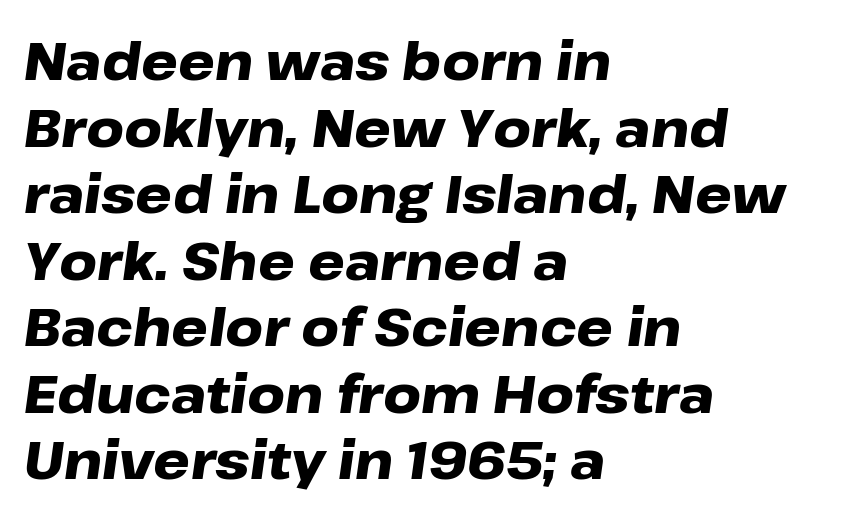
Q: Is the text bold? A: Yes.
Q: Is the text italic (slanted)? A: Yes, it leans right by about 8 degrees.
Q: Is the text underlined? A: No.
Q: How is the paragraph aligned? A: Left-aligned.
Q: Is the spacing between letters normal or unusually wide? A: Normal.
Q: Is the spacing between lines tight, normal or loose? A: Normal.
Q: Width (condensed, normal, or wide)? A: Wide.
Q: Stroke contrast? A: Low.
Q: x-height? A: Medium.
Q: Monospaced? A: No.
